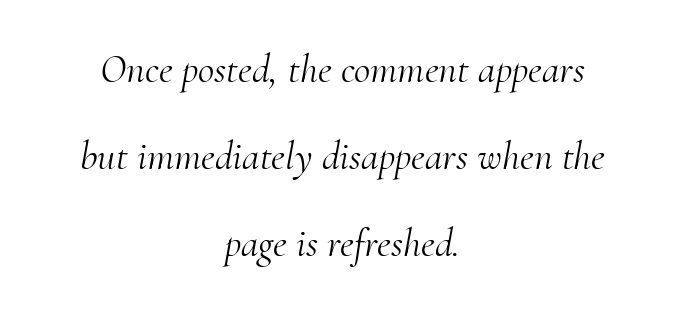
This sample trades compactness for vertical openness between lines. This sample is center-justified, so both line endings float freely. Spacing verdict: proportional, widths tailored to each character. The letterforms sit at book weight or below.
